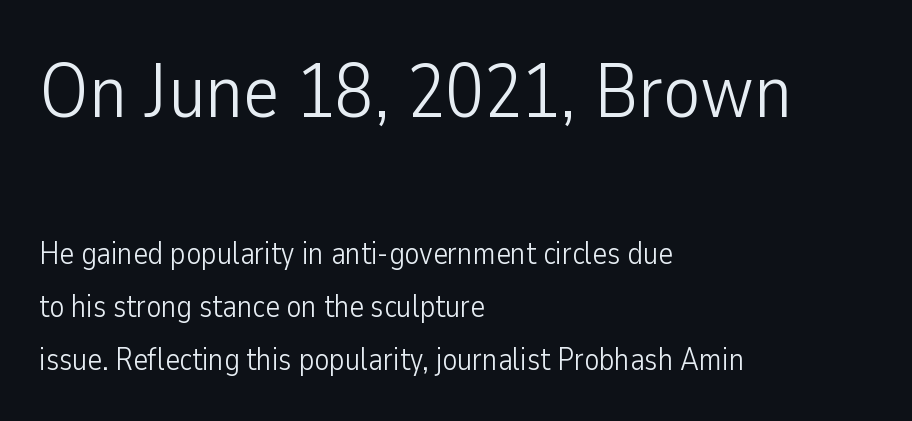
Q: Is the text bold? A: No.
Q: Is the text italic (slanted)? A: No, it is upright.
Q: Is the typeface a serif or a sans-serif typeface? A: Sans-serif.
Q: Is the text underlined? A: No.
Q: How is the paragraph aligned? A: Left-aligned.
Q: Is the spacing between letters normal or unusually wide? A: Normal.
Q: Which block of text is set in a larger size, the first (top) or the second (bottom)? A: The first (top) one.
Q: Width (condensed, normal, or wide)? A: Condensed.
Q: Stroke contrast? A: Low.
Q: x-height? A: Medium.
Q: Monospaced? A: No.
